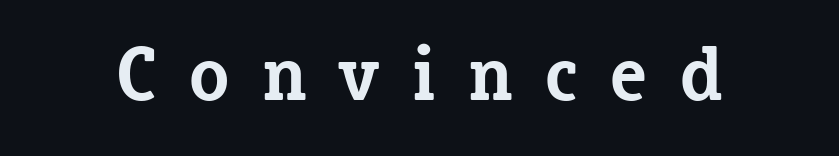
Q: Is the text bold? A: Yes.
Q: Is the text italic (slanted)? A: No, it is upright.
Q: Is the typeface a serif or a sans-serif typeface? A: Serif.
Q: Is the text underlined? A: No.
Q: Is the spacing between letters normal or unusually wide? A: Unusually wide.
Q: Width (condensed, normal, or wide)? A: Normal.
Q: Stroke contrast? A: Low.
Q: x-height? A: Medium.
Q: Monospaced? A: No.
